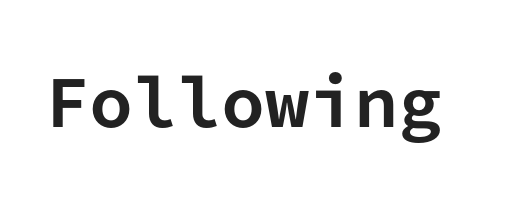
The image shows 63 px bold sans-serif type, upright, monospaced; set normal letter spacing, not underlined; low stroke contrast and a medium x-height.
